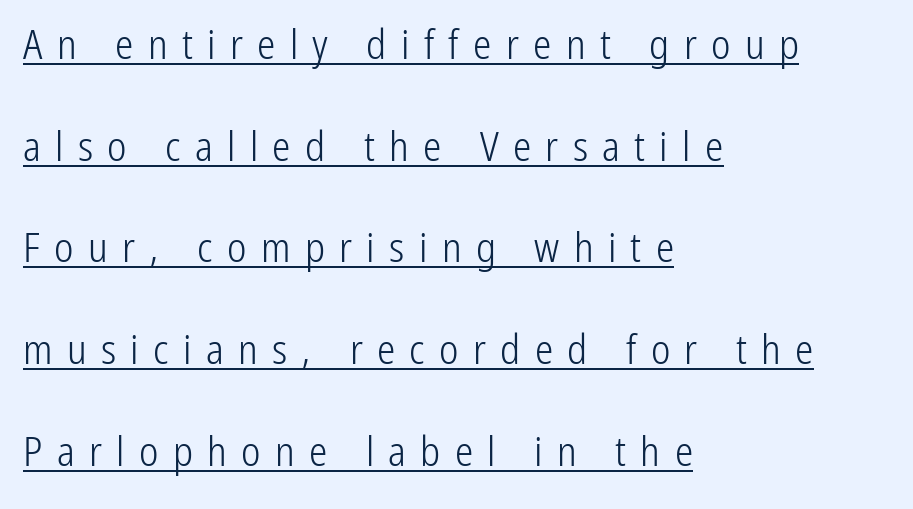
{"serif": "no", "italic": "no", "bold": "no", "weight": "light", "width": "condensed", "stroke_contrast": "low", "x_height": "medium", "monospaced": "no", "underline": "yes", "align": "left", "line_spacing": "loose", "line_spacing_ratio": 2.48, "letter_spacing": "wide", "letter_spacing_em": 0.35, "glyph_px": 41}
